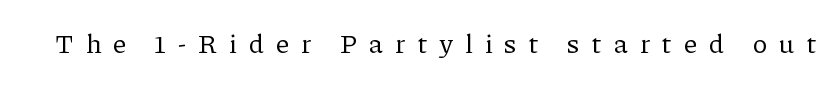
{"italic": "no", "bold": "no", "underline": "no", "letter_spacing": "wide", "letter_spacing_em": 0.46, "glyph_px": 27}
